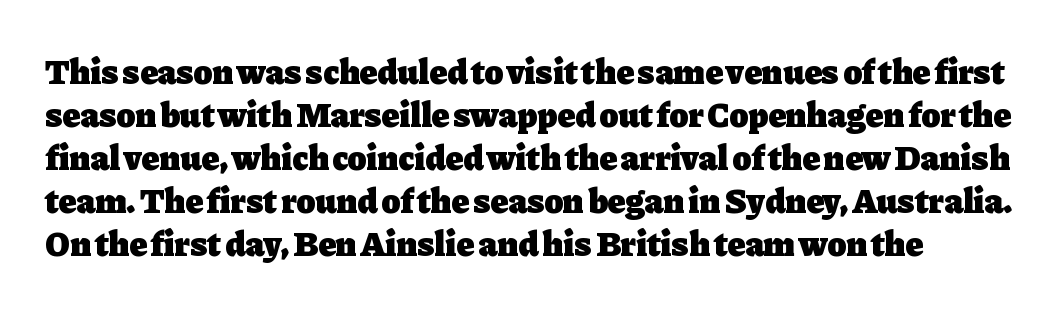
Q: Is the text bold? A: Yes.
Q: Is the text italic (slanted)? A: No, it is upright.
Q: Is the typeface a serif or a sans-serif typeface? A: Serif.
Q: Is the text underlined? A: No.
Q: Is the spacing between letters normal or unusually wide? A: Normal.
Q: Width (condensed, normal, or wide)? A: Normal.
Q: Stroke contrast? A: Low.
Q: x-height? A: Medium.
Q: Monospaced? A: No.
